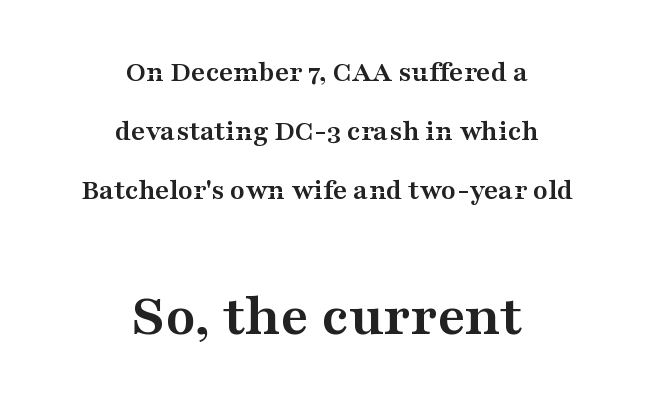
The image shows 61 px semibold, wide serif type, upright; set centered, loose line spacing (1.96x), normal letter spacing, not underlined; the second (bottom) block is 2.03x larger; medium stroke contrast and a medium x-height.
